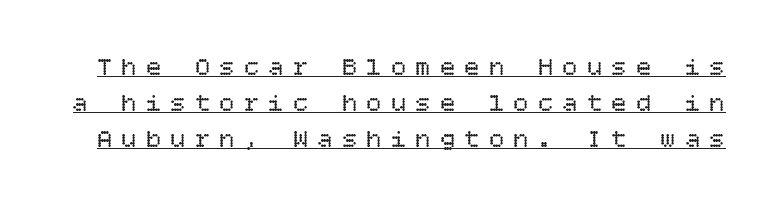
Q: Is the text bold? A: No.
Q: Is the text italic (slanted)? A: No, it is upright.
Q: Is the text underlined? A: Yes.
Q: Is the spacing between letters normal or unusually wide? A: Unusually wide.
Q: Is the spacing between lines tight, normal or loose? A: Normal.
